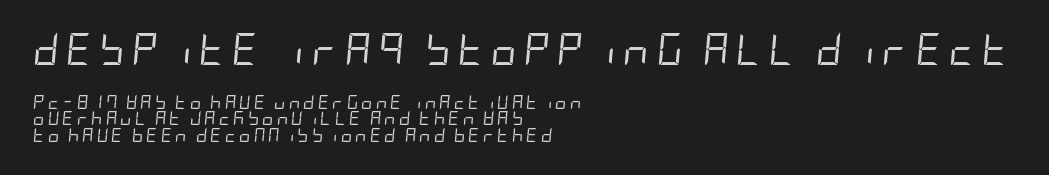
{"italic": "yes", "lean": "right", "slant_degrees": 5, "bold": "no", "weight": "regular", "width": "condensed", "stroke_contrast": "low", "x_height": "large", "underline": "no", "align": "left", "line_spacing": "tight", "line_spacing_ratio": 1.15, "letter_spacing": "wide", "letter_spacing_em": 0.22, "larger_block": "first", "size_ratio": 2.29, "glyph_px": 32}
